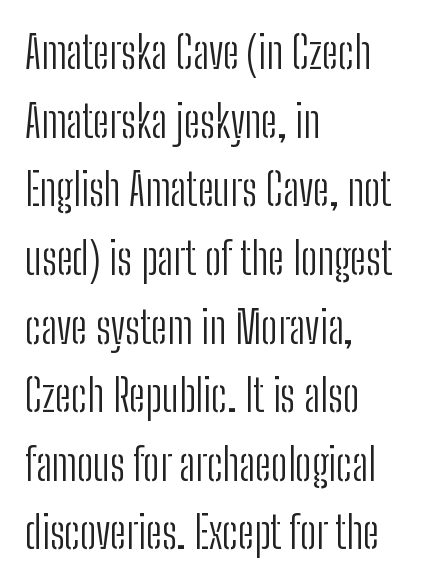
{"serif": "no", "italic": "no", "bold": "no", "weight": "light", "width": "condensed", "stroke_contrast": "low", "x_height": "medium", "monospaced": "no", "underline": "no", "align": "left", "line_spacing": "normal", "line_spacing_ratio": 1.56, "letter_spacing": "normal", "letter_spacing_em": 0.0, "glyph_px": 44}
